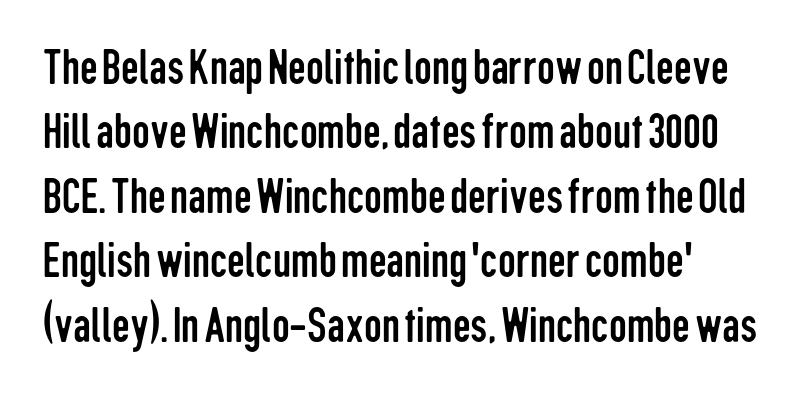
Q: Is the text bold? A: No.
Q: Is the text italic (slanted)? A: No, it is upright.
Q: Is the typeface a serif or a sans-serif typeface? A: Sans-serif.
Q: Is the text underlined? A: No.
Q: Is the spacing between letters normal or unusually wide? A: Normal.
Q: Is the spacing between lines tight, normal or loose? A: Normal.
Q: Width (condensed, normal, or wide)? A: Condensed.
Q: Stroke contrast? A: Low.
Q: x-height? A: Medium.
Q: Monospaced? A: No.
